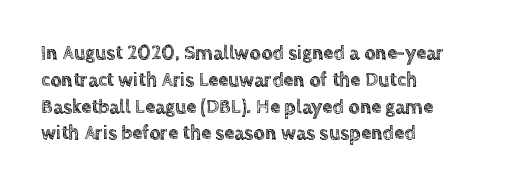
The image shows 20 px text type, upright; set left-aligned, normal line spacing (1.34x), normal letter spacing, not underlined.
